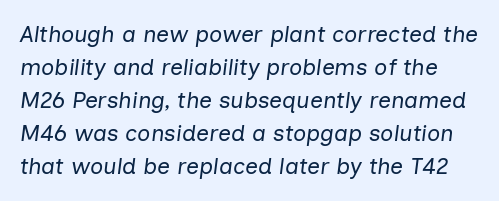
The image shows 23 px text type, italic (leaning right); set normal line spacing (1.44x), normal letter spacing, not underlined.
